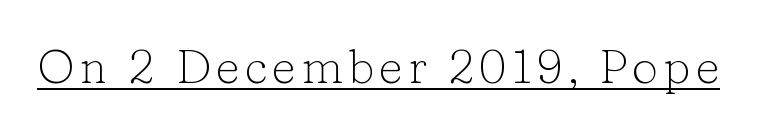
Q: Is the text bold? A: No.
Q: Is the text italic (slanted)? A: No, it is upright.
Q: Is the typeface a serif or a sans-serif typeface? A: Serif.
Q: Is the text underlined? A: Yes.
Q: Width (condensed, normal, or wide)? A: Normal.
Q: Stroke contrast? A: Low.
Q: x-height? A: Medium.
Q: Monospaced? A: No.
